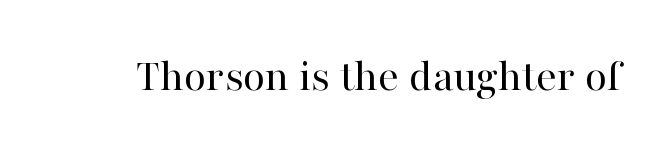
The image shows 46 px regular-weight serif type, upright; set normal letter spacing, not underlined; high stroke contrast and a medium x-height.
